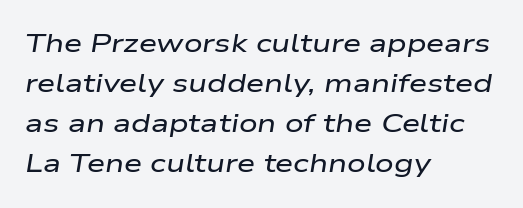
Q: Is the text italic (slanted)? A: Yes, it leans right by about 9 degrees.
Q: Is the text underlined? A: No.
Q: How is the paragraph aligned? A: Left-aligned.
Q: Is the spacing between letters normal or unusually wide? A: Normal.
Q: Is the spacing between lines tight, normal or loose? A: Normal.
